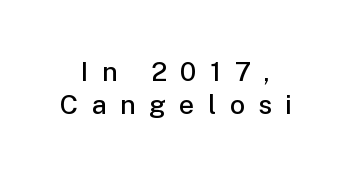
Q: Is the text bold? A: Semi-bold.
Q: Is the text italic (slanted)? A: No, it is upright.
Q: Is the text underlined? A: No.
Q: How is the paragraph aligned? A: Centered.
Q: Is the spacing between letters normal or unusually wide? A: Unusually wide.
